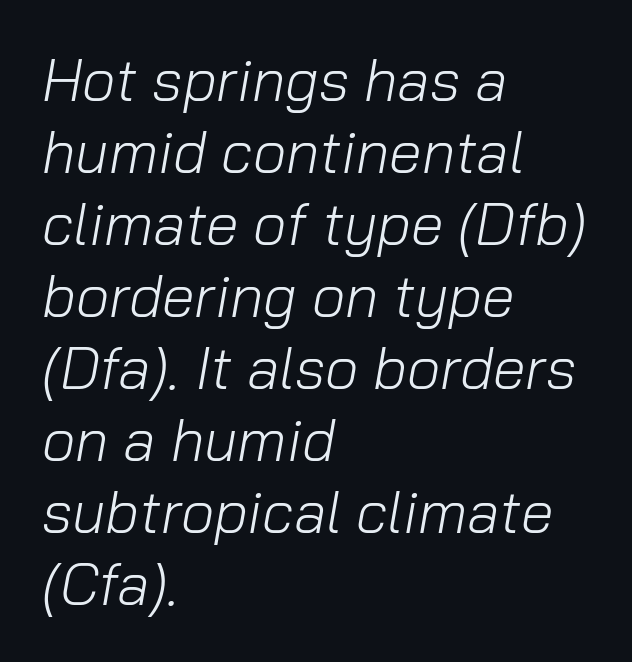
The image shows 59 px light type, italic (leaning right); set left-aligned, line spacing 1.22x, normal letter spacing, not underlined; low stroke contrast and a medium x-height.
